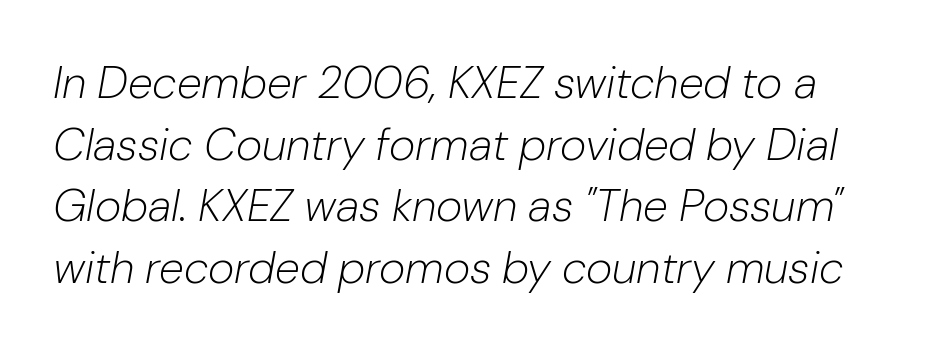
The image shows 45 px light type, italic (leaning right); set normal line spacing (1.37x), normal letter spacing, not underlined; low stroke contrast and a medium x-height.
